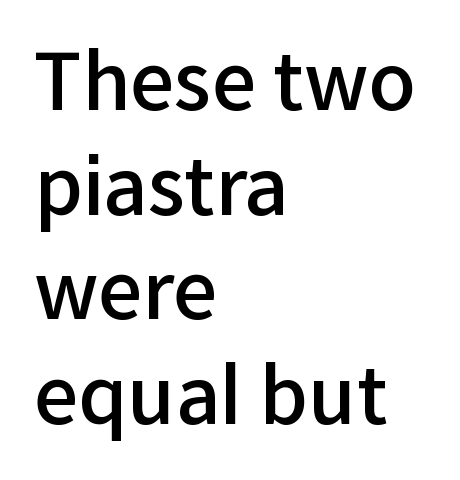
Q: Is the text bold? A: Semi-bold.
Q: Is the text italic (slanted)? A: No, it is upright.
Q: Is the typeface a serif or a sans-serif typeface? A: Sans-serif.
Q: Is the text underlined? A: No.
Q: How is the paragraph aligned? A: Left-aligned.
Q: Is the spacing between letters normal or unusually wide? A: Normal.
Q: Is the spacing between lines tight, normal or loose? A: Normal.
Q: Width (condensed, normal, or wide)? A: Normal.
Q: Stroke contrast? A: Low.
Q: x-height? A: Medium.
Q: Monospaced? A: No.
